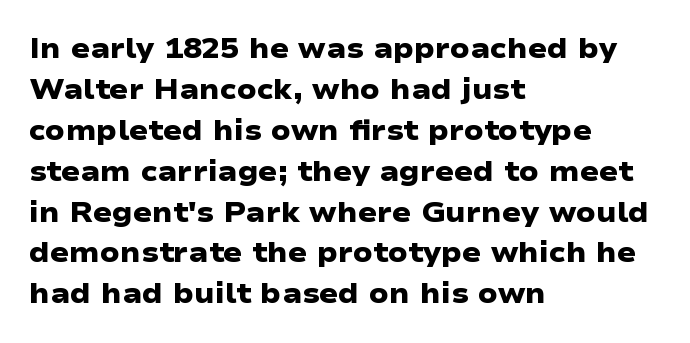
{"serif": "no", "bold": "yes", "weight": "heavy", "width": "wide", "stroke_contrast": "low", "x_height": "medium", "monospaced": "no", "underline": "no", "align": "left", "line_spacing": "normal", "line_spacing_ratio": 1.46, "letter_spacing": "normal", "letter_spacing_em": 0.0, "glyph_px": 28}
